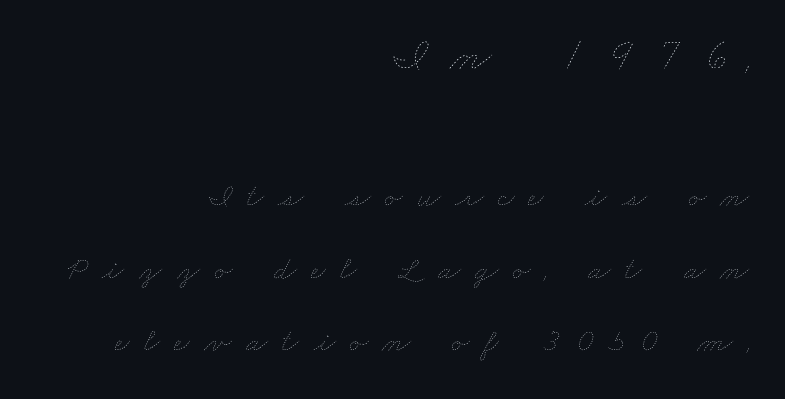
Q: Is the text bold? A: No.
Q: Is the text underlined? A: No.
Q: How is the paragraph aligned? A: Right-aligned.
Q: Is the spacing between letters normal or unusually wide? A: Unusually wide.
Q: Is the spacing between lines tight, normal or loose? A: Loose.
Q: Which block of text is set in a larger size, the first (top) or the second (bottom)? A: The first (top) one.
Q: Width (condensed, normal, or wide)? A: Wide.
Q: Stroke contrast? A: Low.
Q: x-height? A: Small.
Q: Monospaced? A: No.
